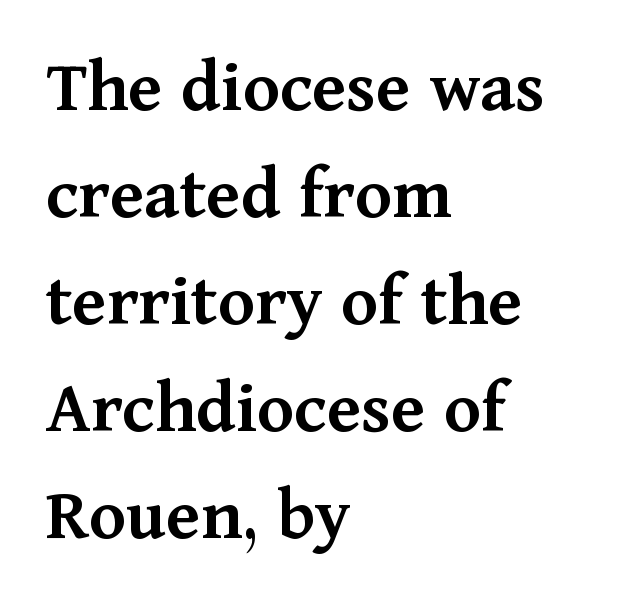
{"serif": "yes", "italic": "no", "bold": "semi", "weight": "semibold", "width": "normal", "stroke_contrast": "medium", "x_height": "medium", "monospaced": "no", "underline": "no", "align": "left", "line_spacing": "normal", "line_spacing_ratio": 1.39, "letter_spacing": "normal", "letter_spacing_em": 0.0, "glyph_px": 77}
